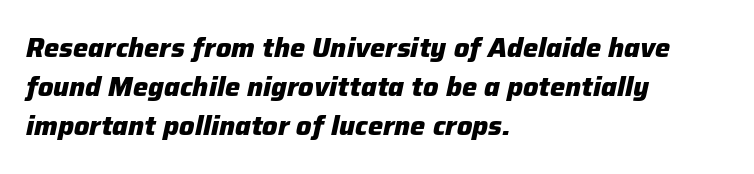
Q: Is the text bold? A: Yes.
Q: Is the text italic (slanted)? A: Yes, it leans right by about 12 degrees.
Q: Is the text underlined? A: No.
Q: How is the paragraph aligned? A: Left-aligned.
Q: Is the spacing between letters normal or unusually wide? A: Normal.
Q: Is the spacing between lines tight, normal or loose? A: Normal.
